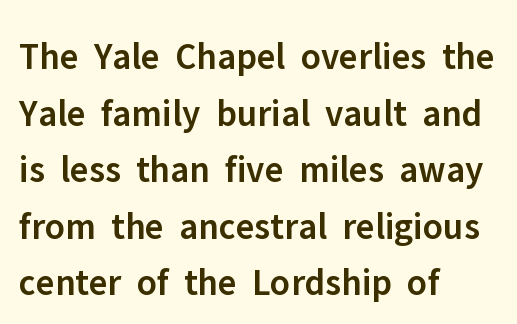
{"serif": "no", "italic": "no", "bold": "semi", "weight": "semibold", "width": "normal", "stroke_contrast": "low", "x_height": "medium", "monospaced": "no", "underline": "no", "align": "left", "line_spacing": "normal", "line_spacing_ratio": 1.49, "letter_spacing": "normal", "letter_spacing_em": 0.0, "glyph_px": 38}
